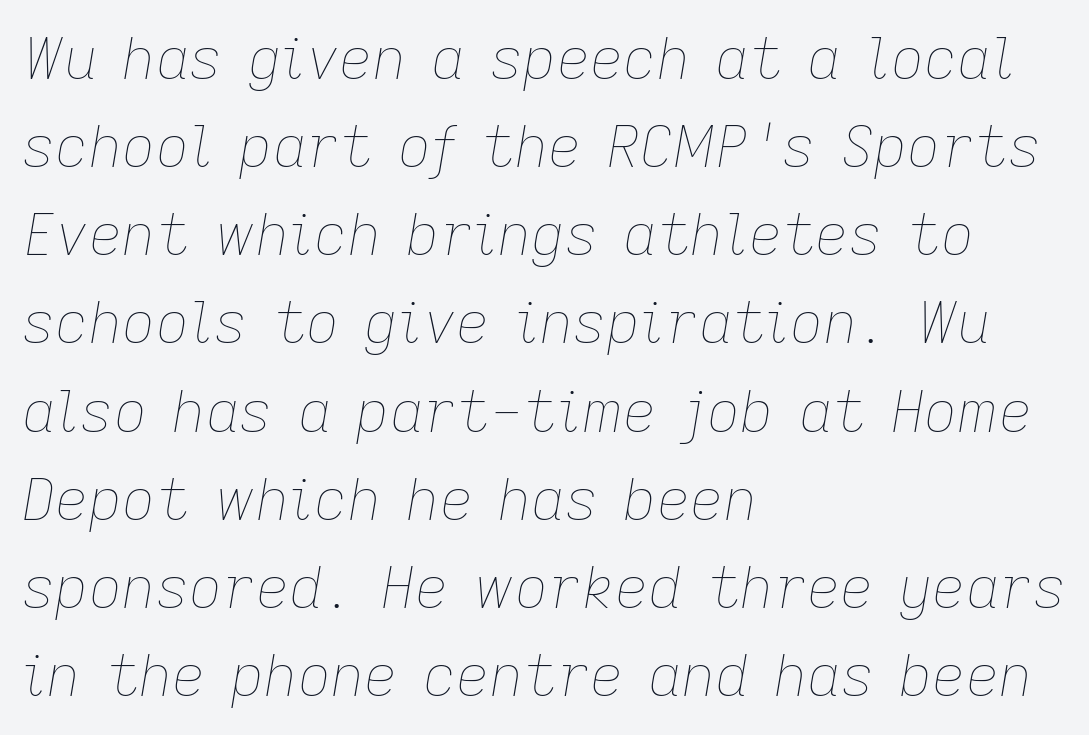
Compared with typical paragraphs, the rows here are spaced about the same. The face used here is proportionally spaced, like ordinary book or web type. What stands out about the letter spacing? Nothing — it is the standard amount. Clear beneath every line of the passage. Characters are canted at an angle relative to the baseline's perpendicular. This sample is left-justified, so line endings fall wherever the words run out.
